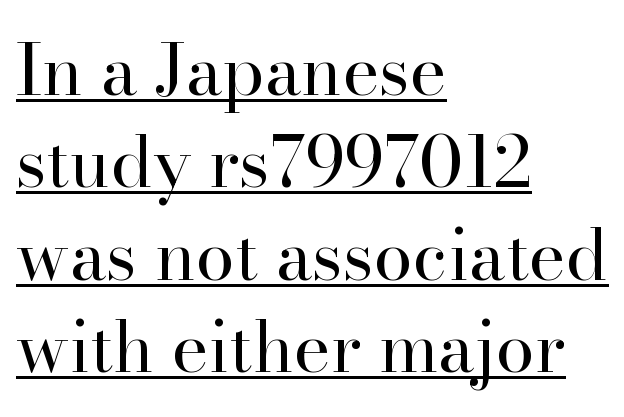
The image shows 70 px regular-weight serif type, upright; set left-aligned, normal line spacing (1.32x), normal letter spacing, underlined; high stroke contrast and a small x-height.
